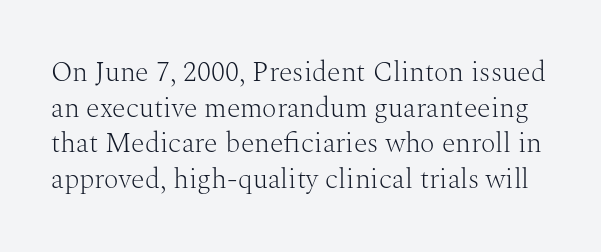
The image shows 28 px light serif type, upright; set normal line spacing (1.27x), normal letter spacing, not underlined; medium stroke contrast and a medium x-height.
